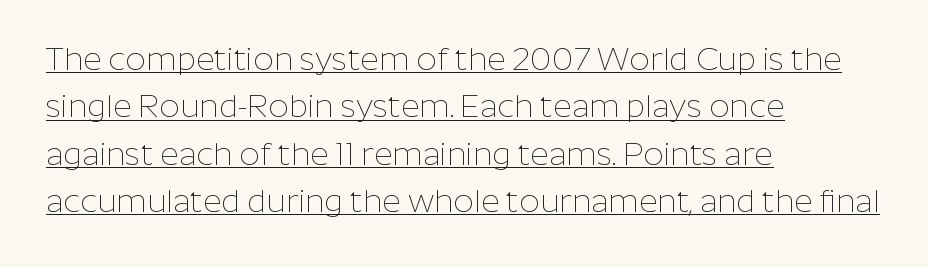
Q: Is the text bold? A: No.
Q: Is the text italic (slanted)? A: No, it is upright.
Q: Is the typeface a serif or a sans-serif typeface? A: Sans-serif.
Q: Is the text underlined? A: Yes.
Q: How is the paragraph aligned? A: Left-aligned.
Q: Is the spacing between letters normal or unusually wide? A: Normal.
Q: Is the spacing between lines tight, normal or loose? A: Normal.
Q: Width (condensed, normal, or wide)? A: Normal.
Q: Stroke contrast? A: Low.
Q: x-height? A: Medium.
Q: Monospaced? A: No.
